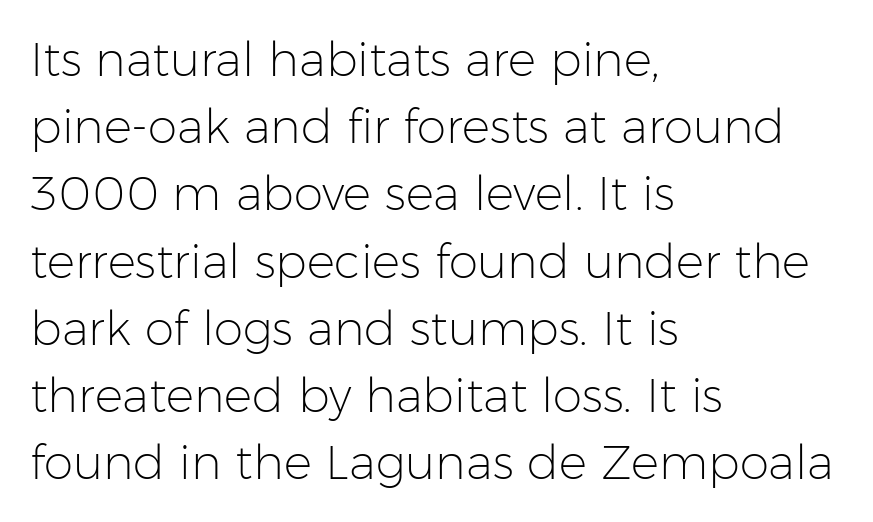
{"serif": "no", "italic": "no", "bold": "no", "weight": "light", "width": "normal", "stroke_contrast": "low", "x_height": "medium", "monospaced": "no", "underline": "no", "align": "left", "line_spacing": "normal", "line_spacing_ratio": 1.43, "letter_spacing": "normal", "letter_spacing_em": 0.0, "glyph_px": 47}
